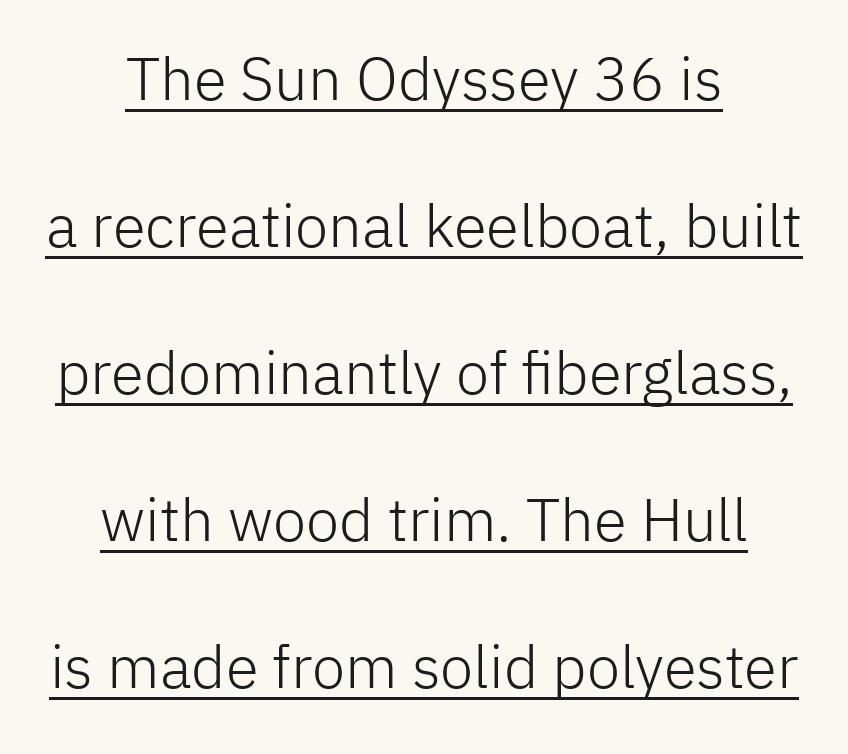
Loosely led — the rows are spread out. The type family on display is of the sans-serif kind. The letters advance in unequal steps, a hallmark of proportional type. The specimen reads as upright at a glance. This reads as an unemphasized weight, regular at the heaviest.
